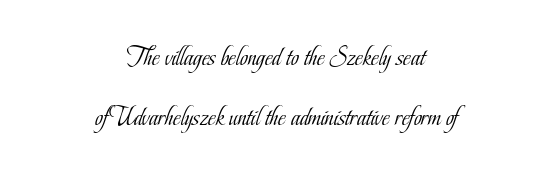
{"bold": "no", "underline": "no", "align": "center", "line_spacing": "loose", "line_spacing_ratio": 2.24, "letter_spacing": "normal", "letter_spacing_em": 0.0, "glyph_px": 27}
